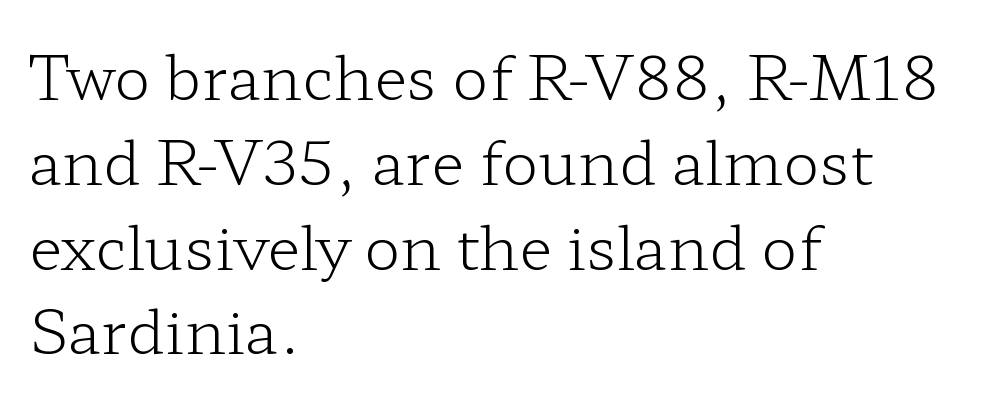
Italic: no, the glyphs are upright roman. The passage shown has conventional tracking throughout. A classic flush-left, rag-right setting is used for this passage. Character widths vary here, with narrow letters taking less room than wide ones.
